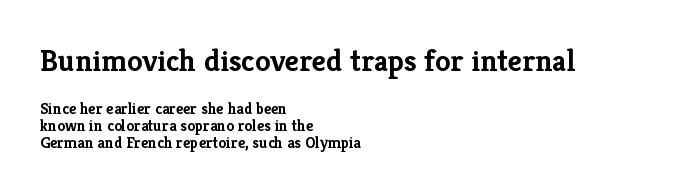
{"serif": "yes", "italic": "no", "bold": "yes", "weight": "semibold", "width": "normal", "stroke_contrast": "low", "x_height": "medium", "monospaced": "no", "underline": "no", "align": "left", "line_spacing": "tight", "line_spacing_ratio": 1.06, "letter_spacing": "normal", "letter_spacing_em": 0.0, "larger_block": "first", "size_ratio": 1.94, "glyph_px": 31}
